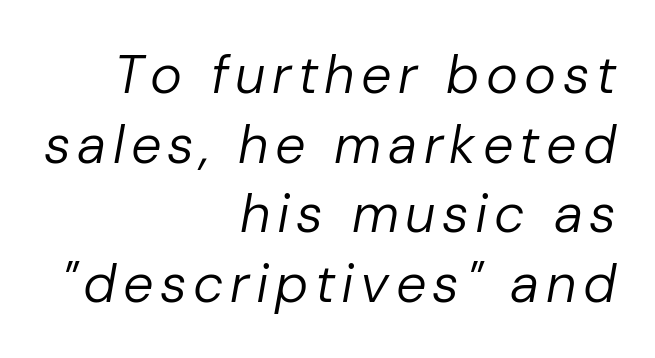
Q: Is the text bold? A: No.
Q: Is the text italic (slanted)? A: Yes, it leans right by about 10 degrees.
Q: Is the text underlined? A: No.
Q: How is the paragraph aligned? A: Right-aligned.
Q: Is the spacing between lines tight, normal or loose? A: Normal.
Q: Width (condensed, normal, or wide)? A: Normal.
Q: Stroke contrast? A: Low.
Q: x-height? A: Medium.
Q: Monospaced? A: No.
